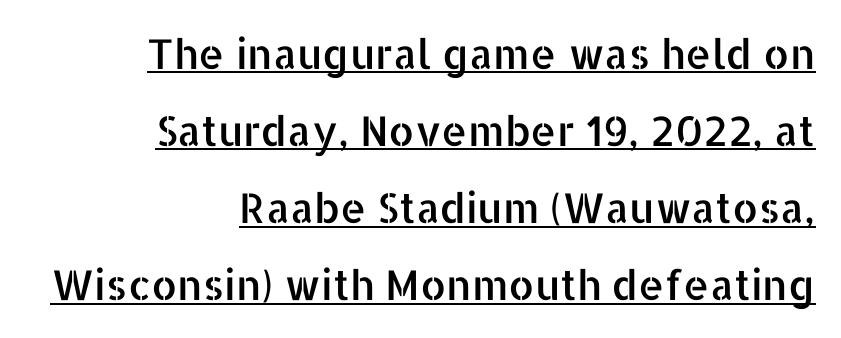
{"serif": "no", "italic": "no", "width": "normal", "stroke_contrast": "low", "x_height": "medium", "monospaced": "no", "underline": "yes", "align": "right", "line_spacing_ratio": 1.88, "letter_spacing": "normal", "letter_spacing_em": 0.0, "glyph_px": 41}
